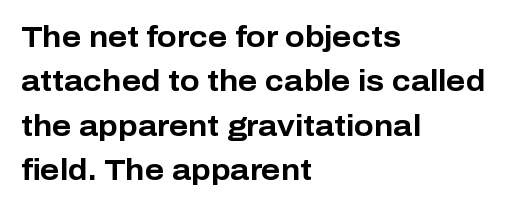
The passage shown is typed in a proportional face where columns would drift. Check where the strokes stop: nothing finishes them off — pure sans. Horizontal alignment here is leftward, the default for most running prose. Rule under the text: the space is simply empty. You'd pick this weight for a headline — it's a proper bold. Horizontal bands of white between lines are of average thickness.
